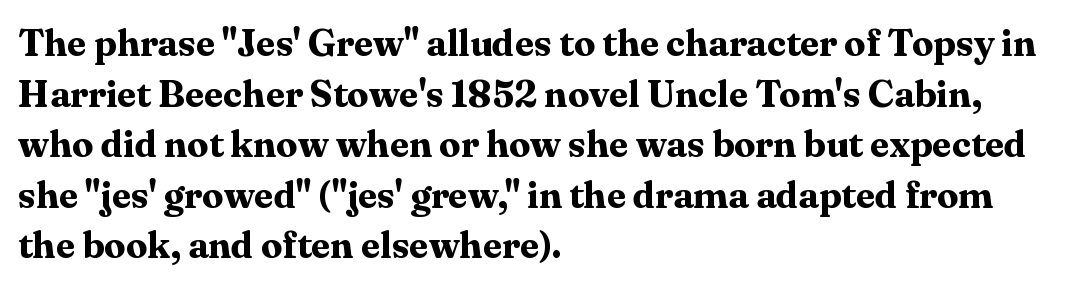
{"serif": "yes", "italic": "no", "bold": "yes", "weight": "bold", "width": "normal", "stroke_contrast": "medium", "x_height": "medium", "monospaced": "no", "underline": "no", "align": "left", "line_spacing": "normal", "line_spacing_ratio": 1.33, "letter_spacing": "normal", "letter_spacing_em": 0.0, "glyph_px": 38}
